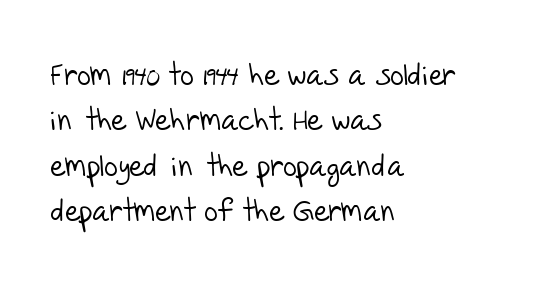
Q: Is the text bold? A: No.
Q: Is the typeface a serif or a sans-serif typeface? A: Sans-serif.
Q: Is the text underlined? A: No.
Q: How is the paragraph aligned? A: Left-aligned.
Q: Is the spacing between letters normal or unusually wide? A: Normal.
Q: Is the spacing between lines tight, normal or loose? A: Normal.
Q: Width (condensed, normal, or wide)? A: Normal.
Q: Stroke contrast? A: Low.
Q: x-height? A: Large.
Q: Monospaced? A: No.
